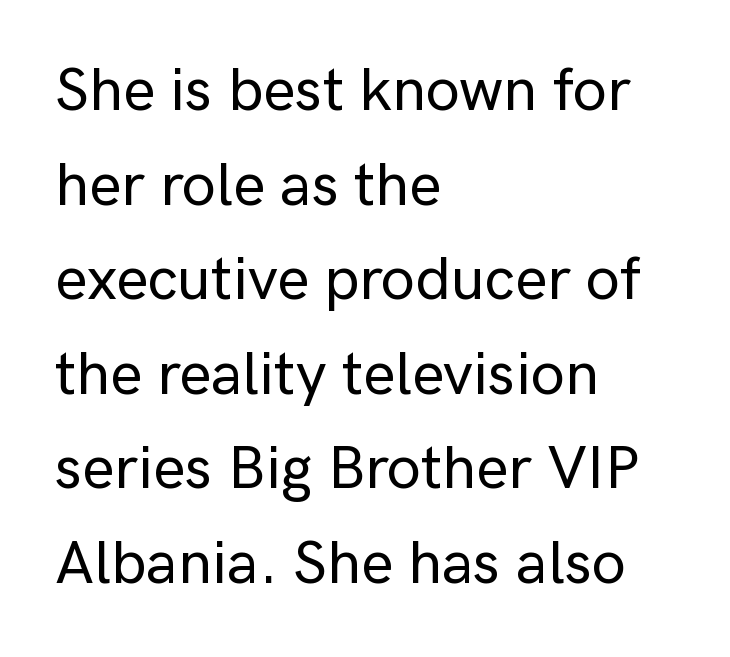
{"serif": "no", "italic": "no", "width": "normal", "stroke_contrast": "low", "x_height": "medium", "monospaced": "no", "underline": "no", "align": "left", "line_spacing": "normal", "line_spacing_ratio": 1.55, "letter_spacing": "normal", "letter_spacing_em": 0.0, "glyph_px": 61}
